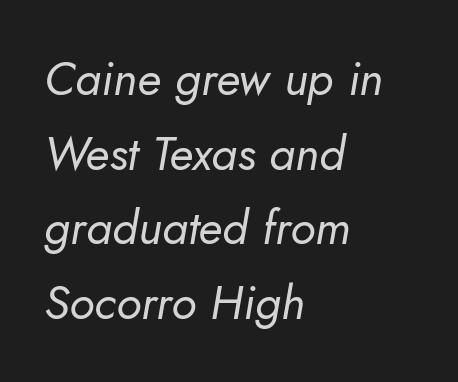
{"italic": "yes", "lean": "right", "slant_degrees": 10, "bold": "no", "weight": "regular", "width": "normal", "stroke_contrast": "low", "x_height": "small", "monospaced": "no", "underline": "no", "align": "left", "line_spacing": "normal", "line_spacing_ratio": 1.59, "letter_spacing": "normal", "letter_spacing_em": 0.0, "glyph_px": 47}
